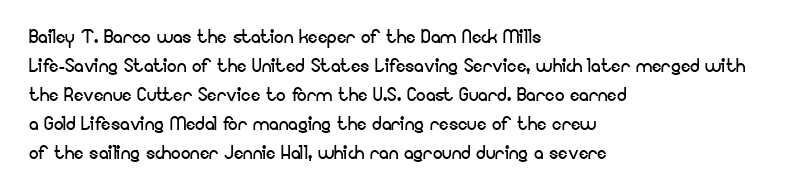
The strokes carry an ordinary text weight at most. Default kerning and tracking; the words read as compact shapes. The gap between lines stays unmarked. Does the lettering tilt? It doesn't — this is upright.
